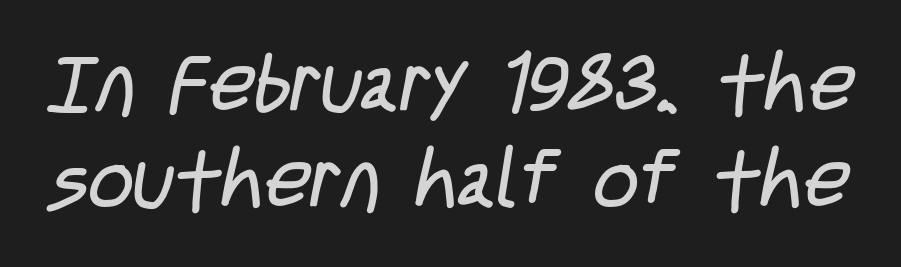
Q: Is the text bold? A: No.
Q: Is the typeface a serif or a sans-serif typeface? A: Sans-serif.
Q: Is the text underlined? A: No.
Q: Is the spacing between letters normal or unusually wide? A: Normal.
Q: Width (condensed, normal, or wide)? A: Condensed.
Q: Stroke contrast? A: Low.
Q: x-height? A: Large.
Q: Monospaced? A: No.
